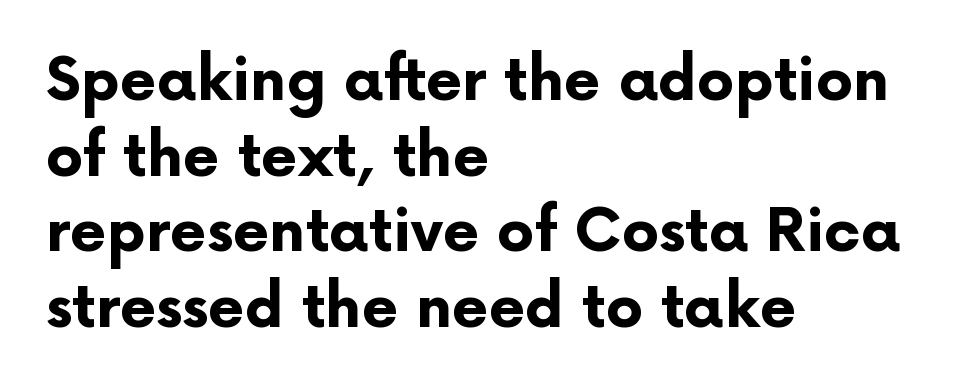
Q: Is the text bold? A: Yes.
Q: Is the text italic (slanted)? A: No, it is upright.
Q: Is the typeface a serif or a sans-serif typeface? A: Sans-serif.
Q: Is the text underlined? A: No.
Q: How is the paragraph aligned? A: Left-aligned.
Q: Is the spacing between letters normal or unusually wide? A: Normal.
Q: Is the spacing between lines tight, normal or loose? A: Normal.
Q: Width (condensed, normal, or wide)? A: Normal.
Q: Stroke contrast? A: Low.
Q: x-height? A: Medium.
Q: Monospaced? A: No.
